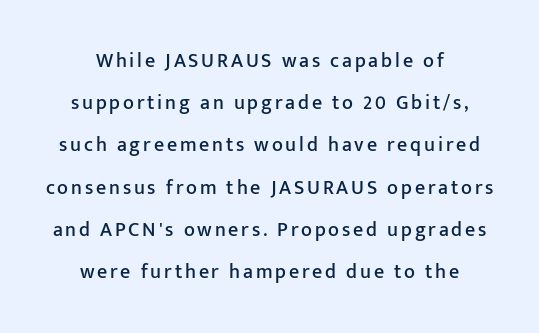
The image shows 20 px text type, upright; set centered, loose line spacing (2.11x), not underlined.
